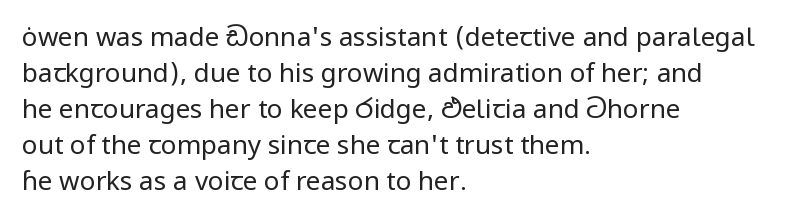
{"italic": "no", "bold": "no", "underline": "no", "align": "left", "line_spacing": "normal", "line_spacing_ratio": 1.38, "letter_spacing": "normal", "letter_spacing_em": 0.0, "glyph_px": 26}
